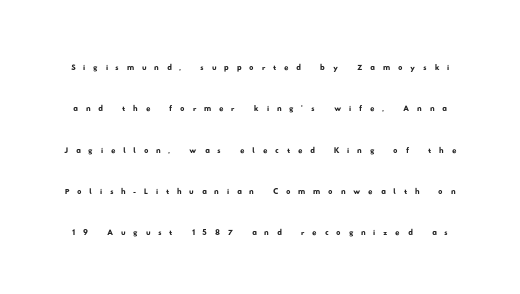
Substantial extra tracking has been applied to these lines. The area under the type is left untouched. Is there much room between lines? Yes — plenty of vertical air separates them.
